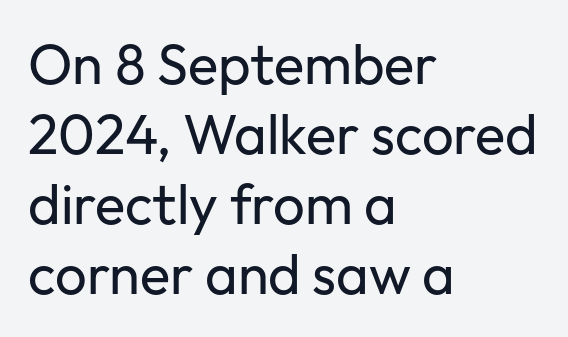
A typesetter would call this proportional, since set widths differ per character. A normal amount of white space separates one row of letters from the next. The glyphs are unaccompanied by any horizontal stroke below them. The font is comparable to plain body text, perhaps lighter. The letters carry no serifs — their stems end cleanly without finishing strokes.
